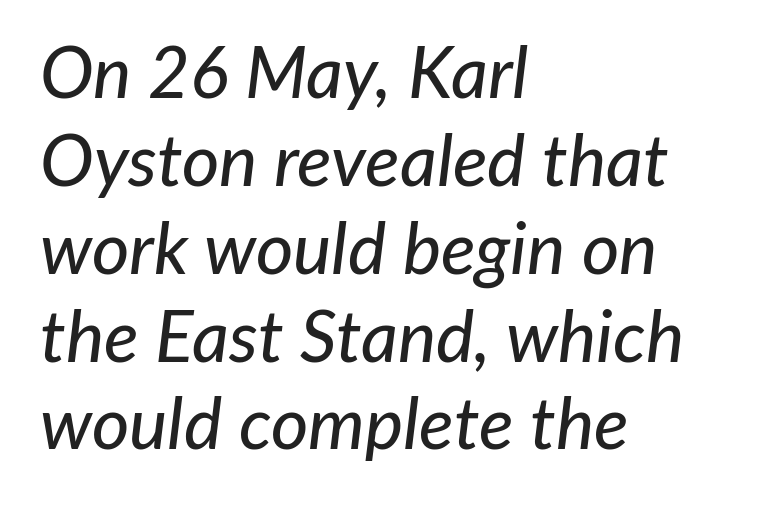
The image shows 72 px text type, italic (leaning right); set left-aligned, line spacing 1.22x, normal letter spacing, not underlined; low stroke contrast and a medium x-height.
